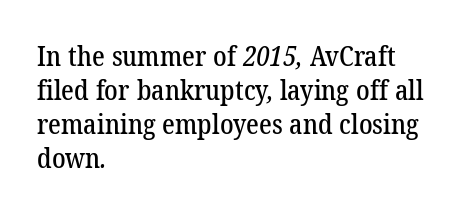
The image shows 27 px text type; set left-aligned, normal line spacing (1.26x), normal letter spacing, not underlined.
